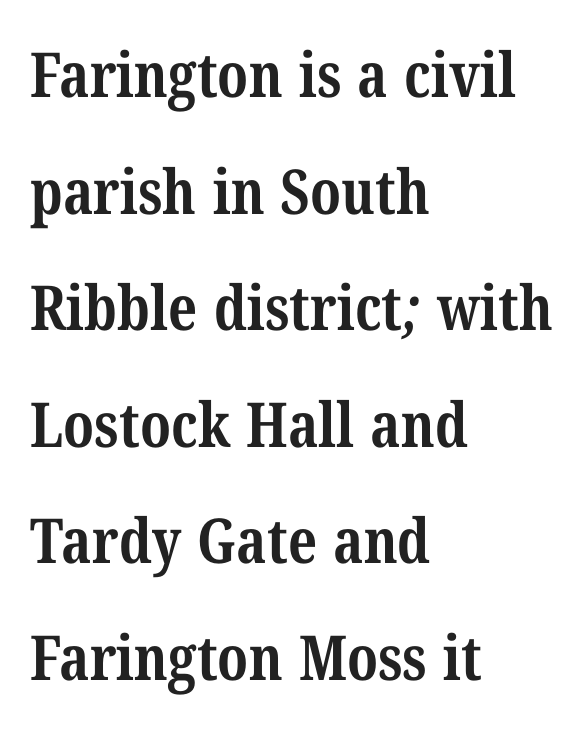
Q: Is the text bold? A: Yes.
Q: Is the typeface a serif or a sans-serif typeface? A: Serif.
Q: Is the text underlined? A: No.
Q: How is the paragraph aligned? A: Left-aligned.
Q: Is the spacing between letters normal or unusually wide? A: Normal.
Q: Width (condensed, normal, or wide)? A: Condensed.
Q: Stroke contrast? A: Medium.
Q: x-height? A: Medium.
Q: Monospaced? A: No.
